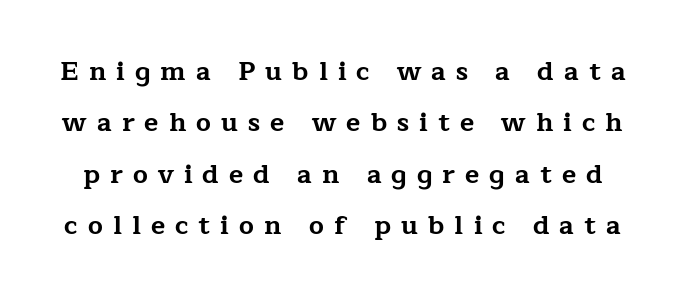
{"italic": "no", "bold": "yes", "underline": "no", "line_spacing": "loose", "line_spacing_ratio": 1.98, "letter_spacing": "wide", "letter_spacing_em": 0.39, "glyph_px": 26}
